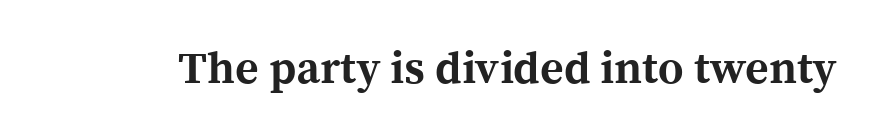
Weight check: bold — yes, fully. Descenders hang freely into open space. Serif or sans? Serif — the stroke terminals have little feet. The font's upright variant was chosen for this text. Between one letter and the next there's only the usual sliver of space. Note the varied advance widths — an 'i' is clearly narrower than an 'm'.
